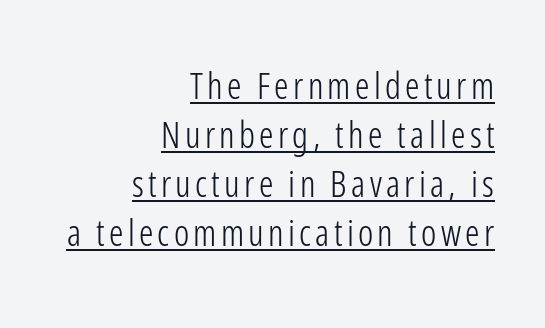
The image shows 36 px light, condensed sans-serif type, upright; set right-aligned, normal line spacing (1.36x), underlined; low stroke contrast and a medium x-height.
